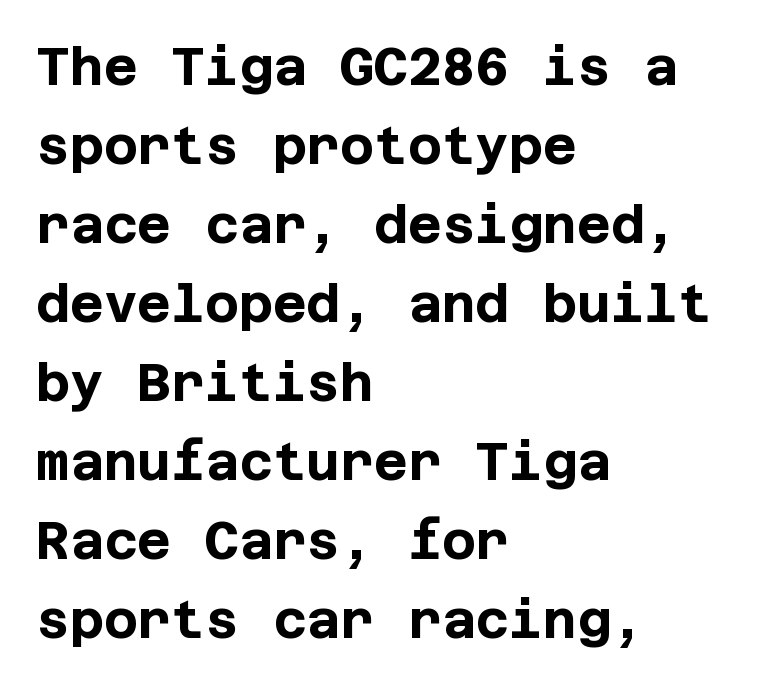
The image shows 52 px bold sans-serif type, upright; set left-aligned, normal line spacing (1.52x), normal letter spacing, not underlined; low stroke contrast and a large x-height.
